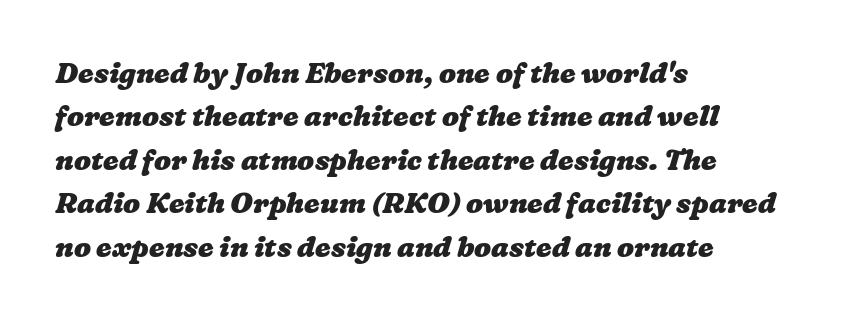
Q: Is the text bold? A: Yes.
Q: Is the text underlined? A: No.
Q: How is the paragraph aligned? A: Left-aligned.
Q: Is the spacing between letters normal or unusually wide? A: Normal.
Q: Is the spacing between lines tight, normal or loose? A: Normal.
Q: Width (condensed, normal, or wide)? A: Wide.
Q: Stroke contrast? A: Low.
Q: x-height? A: Medium.
Q: Monospaced? A: No.
